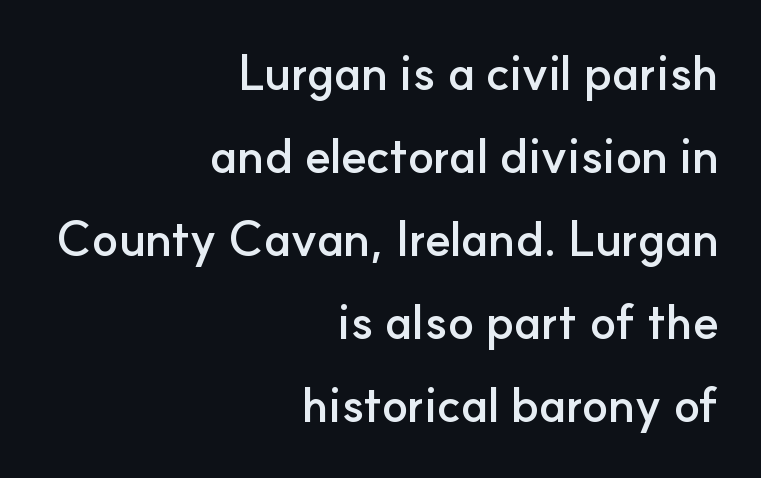
Q: Is the text bold? A: Yes.
Q: Is the text italic (slanted)? A: No, it is upright.
Q: Is the typeface a serif or a sans-serif typeface? A: Sans-serif.
Q: Is the text underlined? A: No.
Q: How is the paragraph aligned? A: Right-aligned.
Q: Is the spacing between letters normal or unusually wide? A: Normal.
Q: Width (condensed, normal, or wide)? A: Normal.
Q: Stroke contrast? A: Low.
Q: x-height? A: Small.
Q: Monospaced? A: No.
